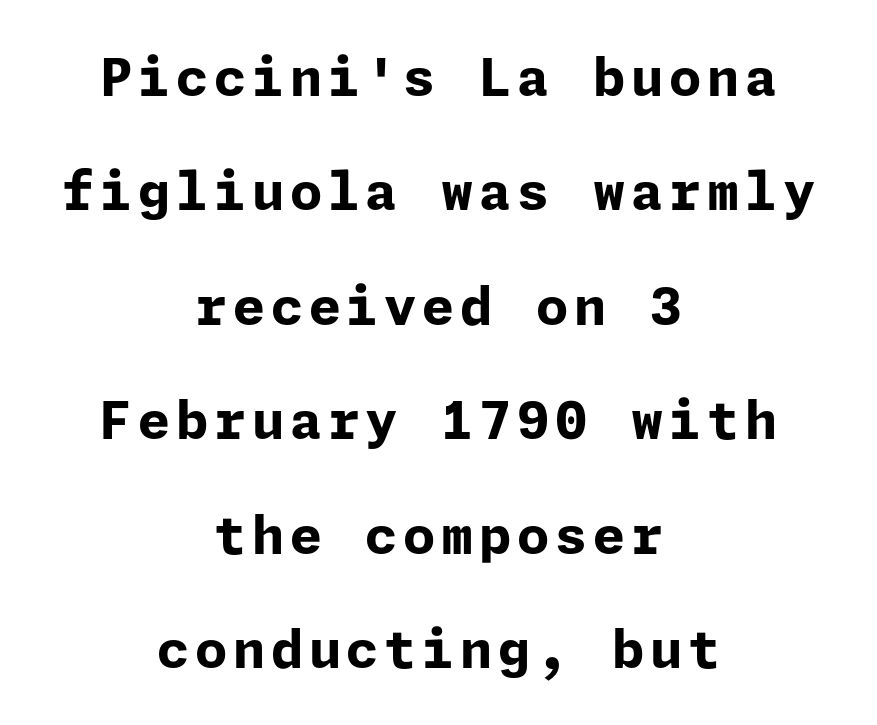
Q: Is the text bold? A: Yes.
Q: Is the text italic (slanted)? A: No, it is upright.
Q: Is the typeface a serif or a sans-serif typeface? A: Sans-serif.
Q: Is the text underlined? A: No.
Q: How is the paragraph aligned? A: Centered.
Q: Is the spacing between lines tight, normal or loose? A: Loose.
Q: Width (condensed, normal, or wide)? A: Normal.
Q: Stroke contrast? A: Low.
Q: x-height? A: Medium.
